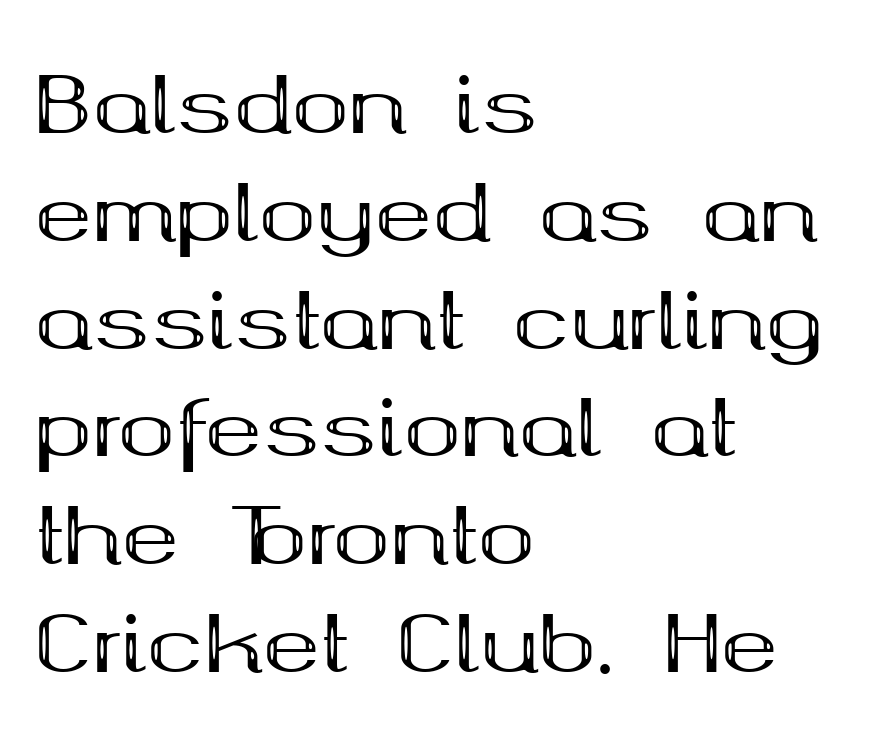
Note the varied advance widths — an 'i' is clearly narrower than an 'm'. You can tell from the footed stems that serif type was used. Strokes here are thick enough to call this a true bold. The lettering stays uniformly vertical, giving the passage a roman look. Quick note: underline off. The rows are spaced the way most documents space them.
